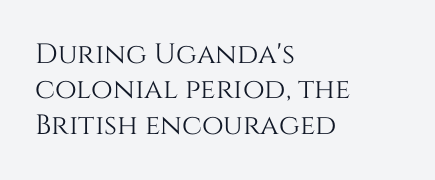
The image shows 28 px text type, upright; set left-aligned, normal line spacing (1.26x), normal letter spacing, not underlined; medium stroke contrast and a large x-height.
